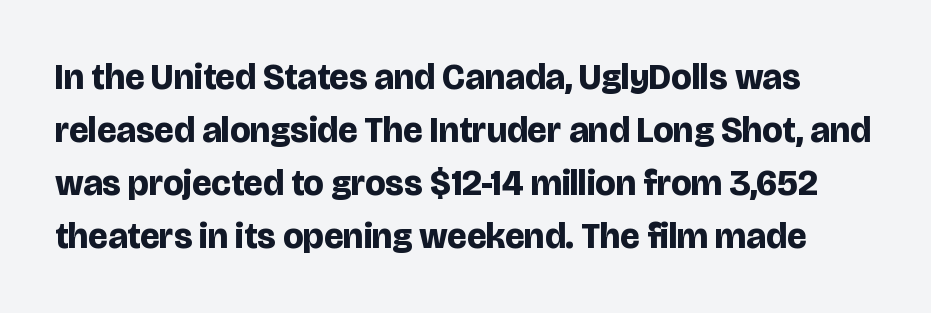
Q: Is the text bold? A: Yes.
Q: Is the text italic (slanted)? A: No, it is upright.
Q: Is the typeface a serif or a sans-serif typeface? A: Sans-serif.
Q: Is the text underlined? A: No.
Q: Is the spacing between letters normal or unusually wide? A: Normal.
Q: Is the spacing between lines tight, normal or loose? A: Normal.
Q: Width (condensed, normal, or wide)? A: Normal.
Q: Stroke contrast? A: Low.
Q: x-height? A: Large.
Q: Monospaced? A: No.
